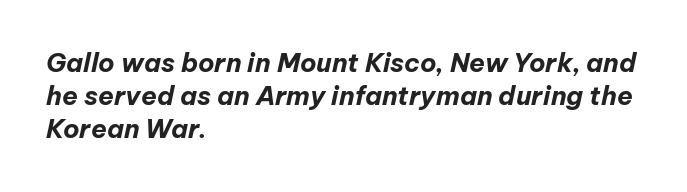
Q: Is the text bold? A: Yes.
Q: Is the text italic (slanted)? A: Yes, it leans right by about 12 degrees.
Q: Is the text underlined? A: No.
Q: How is the paragraph aligned? A: Left-aligned.
Q: Is the spacing between letters normal or unusually wide? A: Normal.
Q: Is the spacing between lines tight, normal or loose? A: Normal.
